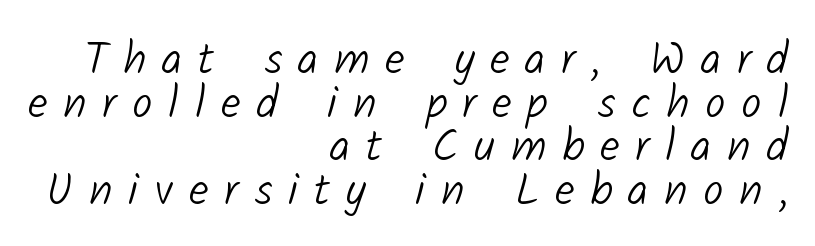
Q: Is the text bold? A: No.
Q: Is the typeface a serif or a sans-serif typeface? A: Sans-serif.
Q: Is the text underlined? A: No.
Q: How is the paragraph aligned? A: Right-aligned.
Q: Is the spacing between letters normal or unusually wide? A: Unusually wide.
Q: Is the spacing between lines tight, normal or loose? A: Tight.
Q: Width (condensed, normal, or wide)? A: Normal.
Q: Stroke contrast? A: Low.
Q: x-height? A: Medium.
Q: Monospaced? A: No.
